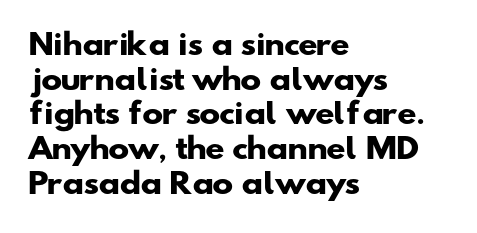
{"serif": "no", "bold": "yes", "weight": "heavy", "width": "wide", "stroke_contrast": "low", "x_height": "small", "monospaced": "no", "underline": "no", "align": "left", "line_spacing_ratio": 1.24, "letter_spacing": "normal", "letter_spacing_em": 0.0, "glyph_px": 28}
